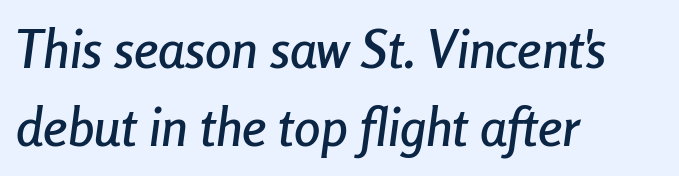
Leading matches the norm, producing a regular column. A bare baseline throughout the passage. Spacing between characters is what you'd get straight out of the box. Proportional: the letters do not fall into vertical columns.
